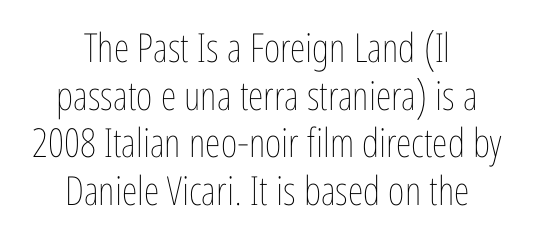
Q: Is the text bold? A: No.
Q: Is the text italic (slanted)? A: No, it is upright.
Q: Is the text underlined? A: No.
Q: How is the paragraph aligned? A: Centered.
Q: Is the spacing between letters normal or unusually wide? A: Normal.
Q: Width (condensed, normal, or wide)? A: Condensed.
Q: Stroke contrast? A: Low.
Q: x-height? A: Medium.
Q: Monospaced? A: No.
